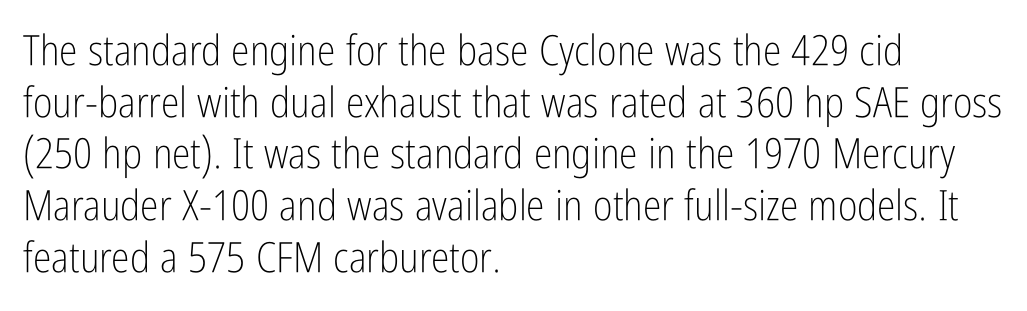
{"serif": "no", "italic": "no", "bold": "no", "weight": "light", "width": "condensed", "stroke_contrast": "low", "x_height": "medium", "monospaced": "no", "underline": "no", "align": "left", "line_spacing_ratio": 1.23, "letter_spacing": "normal", "letter_spacing_em": 0.0, "glyph_px": 42}
